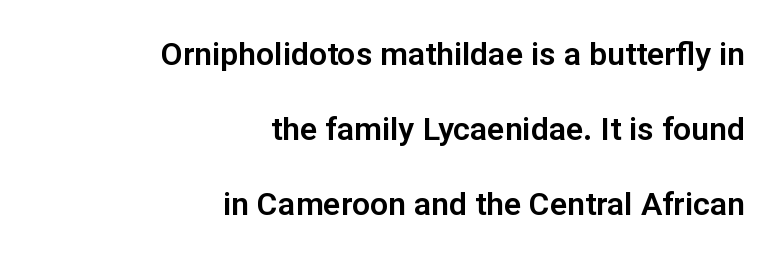
Each new line begins a long way beneath the previous one. Descender tails drop into unmarked territory. Note: no serifs on the glyphs. Visually the block forms a straight wall on the right and a jagged coastline on the left. Look at the tracking — it's just the regular setting, nothing added.
